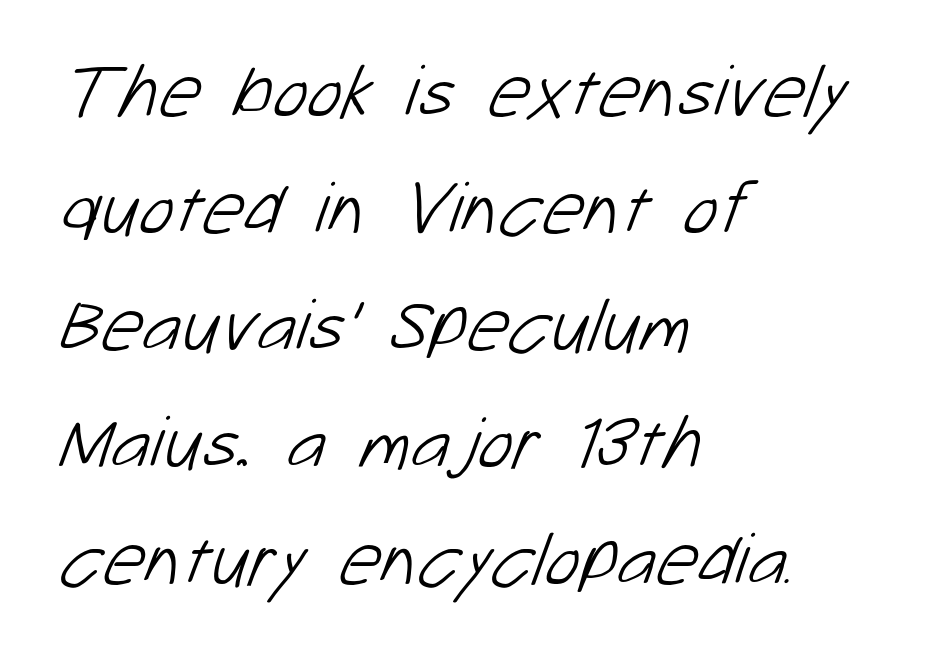
{"serif": "no", "bold": "no", "weight": "light", "width": "normal", "stroke_contrast": "low", "x_height": "medium", "monospaced": "no", "underline": "no", "align": "left", "line_spacing": "normal", "line_spacing_ratio": 1.58, "letter_spacing": "normal", "letter_spacing_em": 0.0, "glyph_px": 74}
